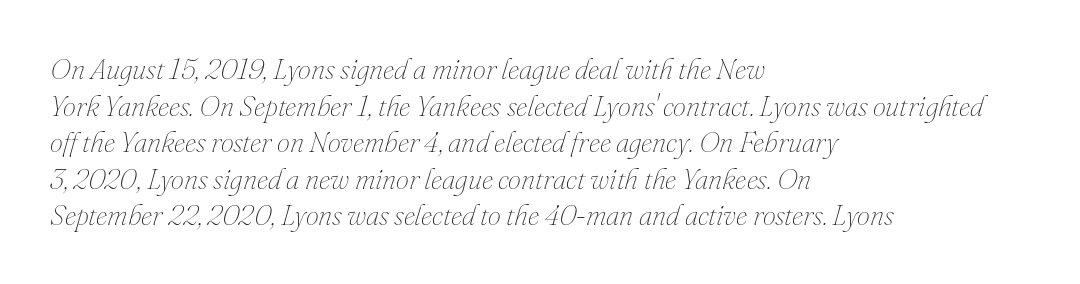
{"italic": "yes", "lean": "right", "slant_degrees": 16, "bold": "no", "weight": "thin", "width": "normal", "stroke_contrast": "medium", "x_height": "small", "monospaced": "no", "underline": "no", "align": "left", "line_spacing": "normal", "line_spacing_ratio": 1.26, "letter_spacing": "normal", "letter_spacing_em": 0.0, "glyph_px": 29}
